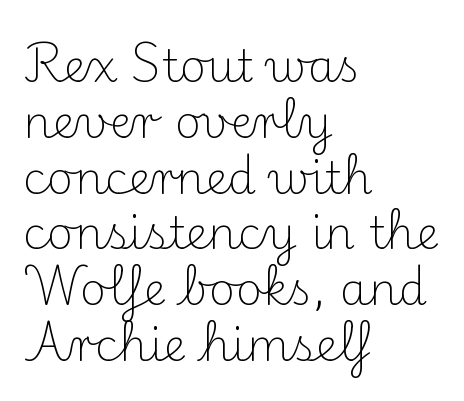
The image shows 45 px light serif type, upright; set left-aligned, line spacing 1.24x, normal letter spacing, not underlined; medium stroke contrast and a small x-height.
